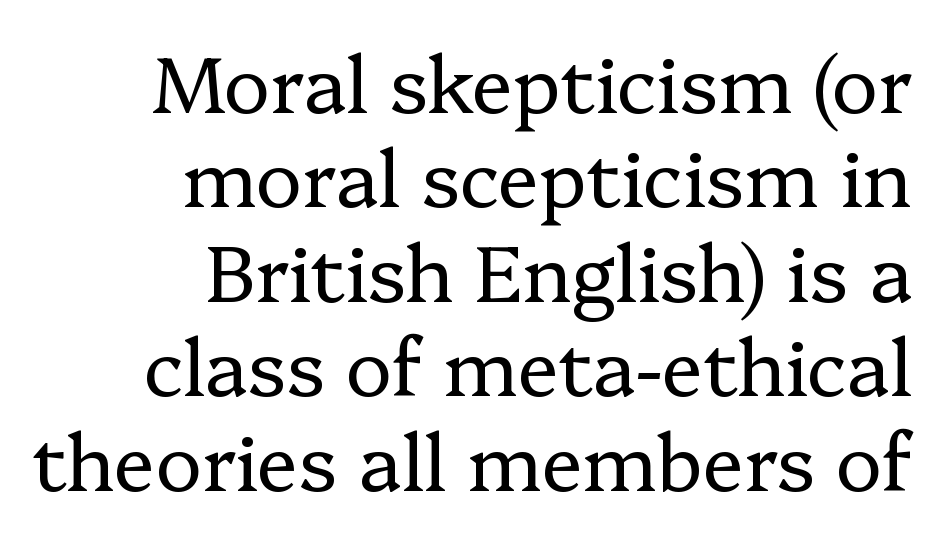
{"serif": "yes", "italic": "no", "bold": "no", "weight": "regular", "width": "normal", "stroke_contrast": "low", "x_height": "medium", "monospaced": "no", "underline": "no", "align": "right", "line_spacing_ratio": 1.21, "letter_spacing": "normal", "letter_spacing_em": 0.0, "glyph_px": 78}
